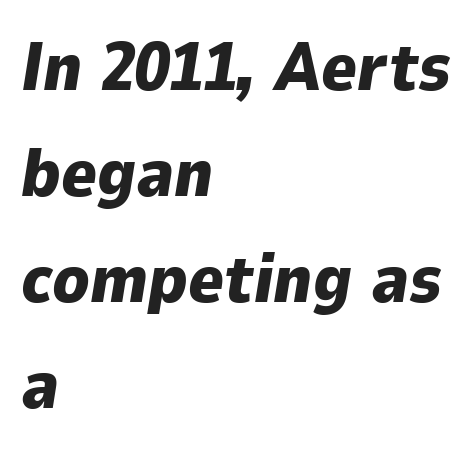
{"italic": "yes", "lean": "right", "slant_degrees": 9, "bold": "yes", "weight": "heavy", "width": "normal", "stroke_contrast": "low", "x_height": "medium", "monospaced": "no", "underline": "no", "align": "left", "line_spacing": "normal", "line_spacing_ratio": 1.56, "letter_spacing": "normal", "letter_spacing_em": 0.0, "glyph_px": 68}
